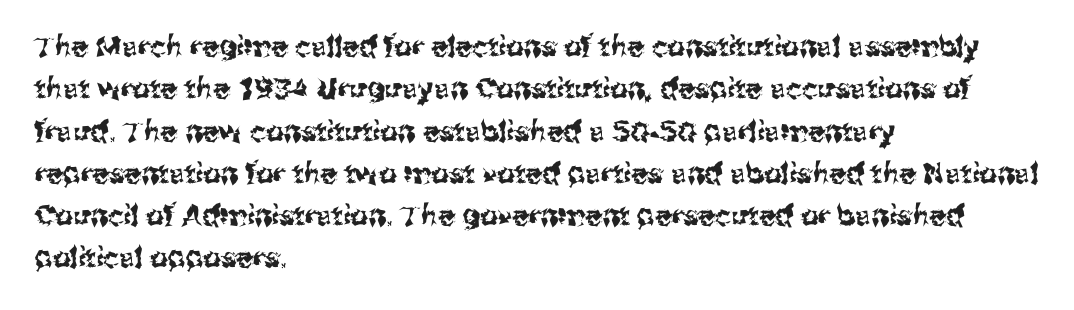
Layout note: lines flush left. The space directly below the letters is spotless. Is there much room between lines? A standard amount, neither cramped nor airy. Spacing verdict: proportional, widths tailored to each character. Is the letter spacing exaggerated? No — it looks like the ordinary default. Typographically, this falls in the sans-serif category.
